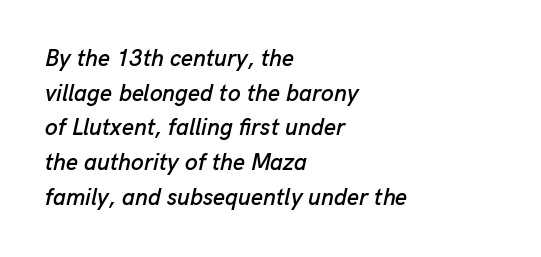
The image shows 23 px text type, italic (leaning right); set left-aligned, normal line spacing (1.51x), normal letter spacing, not underlined.
